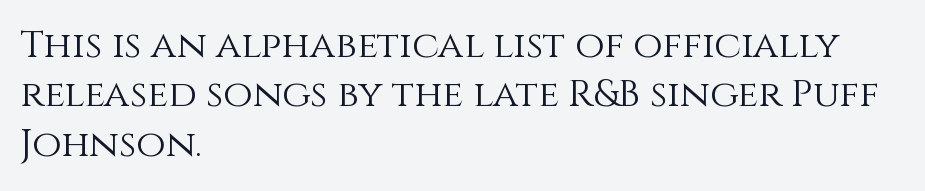
{"italic": "no", "bold": "no", "weight": "light", "width": "normal", "x_height": "large", "monospaced": "no", "underline": "no", "align": "left", "line_spacing": "normal", "line_spacing_ratio": 1.3, "letter_spacing": "normal", "letter_spacing_em": 0.0, "glyph_px": 38}
